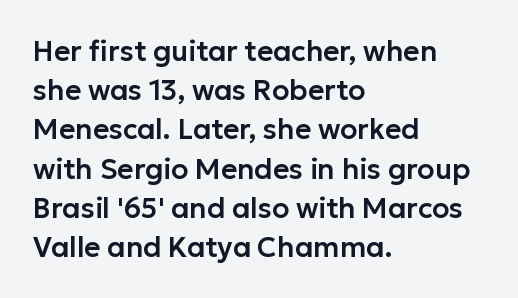
The image shows 28 px sans-serif type, upright; set left-aligned, normal line spacing (1.4x), normal letter spacing, not underlined; low stroke contrast and a medium x-height.
